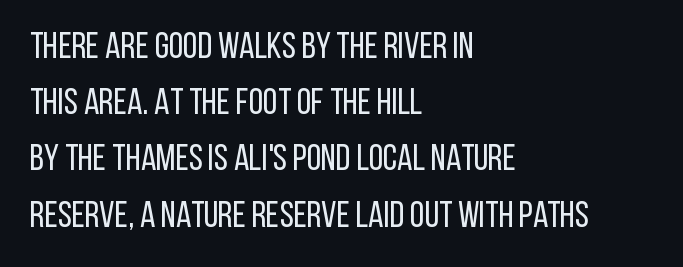
The image shows 37 px regular-weight, condensed sans-serif type, upright; set left-aligned, normal line spacing (1.52x), normal letter spacing, not underlined; low stroke contrast and a large x-height.
